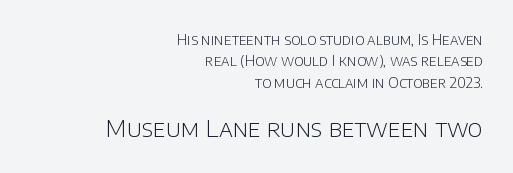
{"italic": "no", "bold": "no", "underline": "no", "align": "right", "line_spacing": "normal", "line_spacing_ratio": 1.53, "letter_spacing": "normal", "letter_spacing_em": 0.0, "larger_block": "second", "size_ratio": 1.64, "glyph_px": 23}
